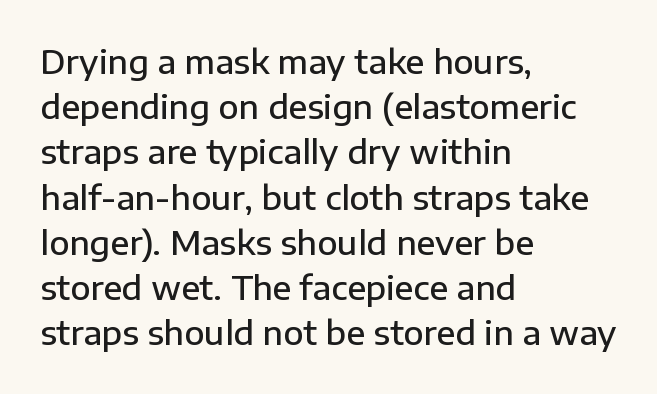
Q: Is the text bold? A: Semi-bold.
Q: Is the text italic (slanted)? A: No, it is upright.
Q: Is the typeface a serif or a sans-serif typeface? A: Sans-serif.
Q: Is the text underlined? A: No.
Q: How is the paragraph aligned? A: Left-aligned.
Q: Is the spacing between letters normal or unusually wide? A: Normal.
Q: Is the spacing between lines tight, normal or loose? A: Normal.
Q: Width (condensed, normal, or wide)? A: Normal.
Q: Stroke contrast? A: Low.
Q: x-height? A: Medium.
Q: Monospaced? A: No.
